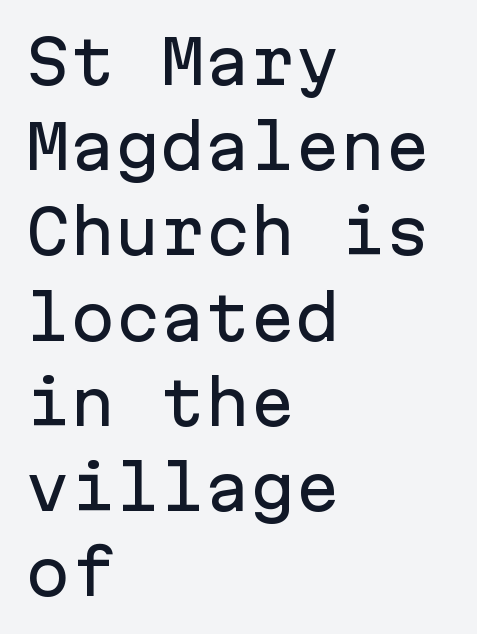
Typographically, this falls in the sans-serif category. Successive baselines arrive at the customary interval. Here the glyphs are tracked normally, forming tight word shapes. These lines were composed using upright roman letters. Looks like terminal output: every glyph gets an equal slot. The area under the type is left untouched.
